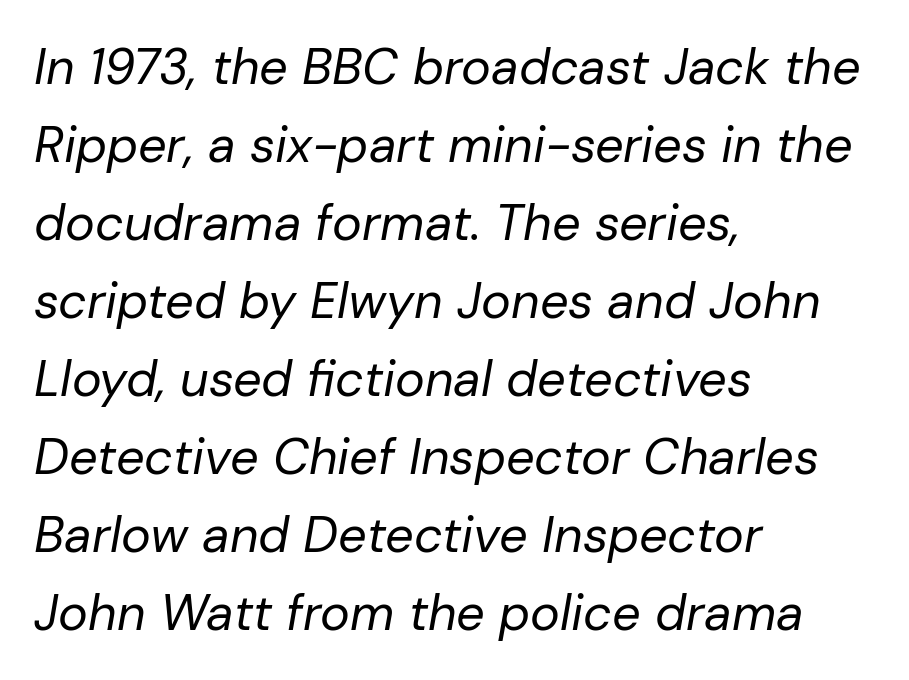
Q: Is the text bold? A: No.
Q: Is the text italic (slanted)? A: Yes, it leans right by about 10 degrees.
Q: Is the text underlined? A: No.
Q: How is the paragraph aligned? A: Left-aligned.
Q: Is the spacing between letters normal or unusually wide? A: Normal.
Q: Is the spacing between lines tight, normal or loose? A: Normal.
Q: Width (condensed, normal, or wide)? A: Normal.
Q: Stroke contrast? A: Low.
Q: x-height? A: Medium.
Q: Monospaced? A: No.
